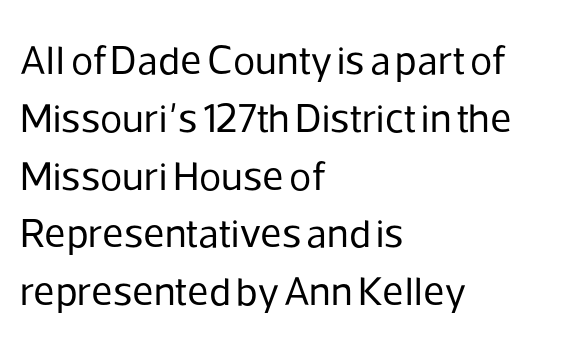
Does extra space separate the letters? No, they use regular spacing. Typographically, this falls in the sans-serif category. The compositor pushed each line to the left boundary. Upright lettering throughout. Compared with a typical body face, this is equally light or lighter still.
